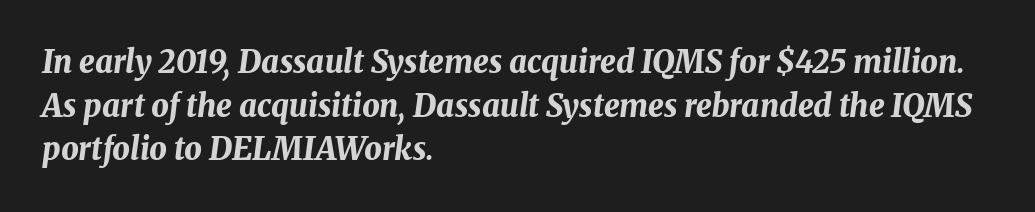
The image shows 31 px bold type, italic (leaning right); set left-aligned, normal line spacing (1.41x), normal letter spacing, not underlined; medium stroke contrast and a medium x-height.
